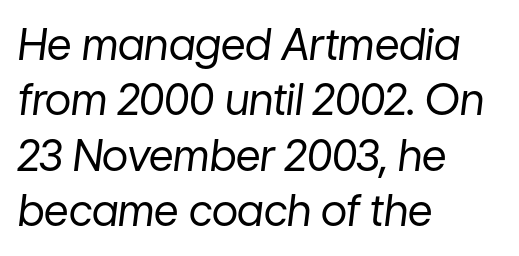
Q: Is the text bold? A: No.
Q: Is the text italic (slanted)? A: Yes, it leans right by about 7 degrees.
Q: Is the text underlined? A: No.
Q: How is the paragraph aligned? A: Left-aligned.
Q: Is the spacing between letters normal or unusually wide? A: Normal.
Q: Is the spacing between lines tight, normal or loose? A: Normal.
Q: Width (condensed, normal, or wide)? A: Normal.
Q: Stroke contrast? A: Low.
Q: x-height? A: Medium.
Q: Monospaced? A: No.
